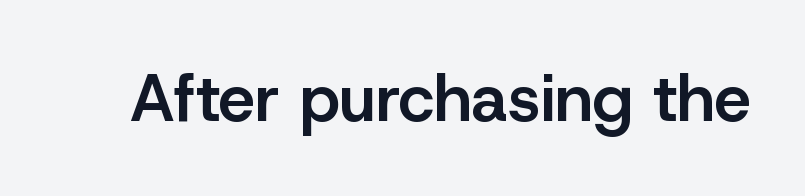
Looks like regular typesetting: each glyph gets only the width it needs. A somewhat darkened texture: the type is semibold rather than bold. Nope, no serifs anywhere on these letters. Italic? Not at all — the glyphs are vertical. The letters sit at their default tracking, neither squeezed nor spread.
